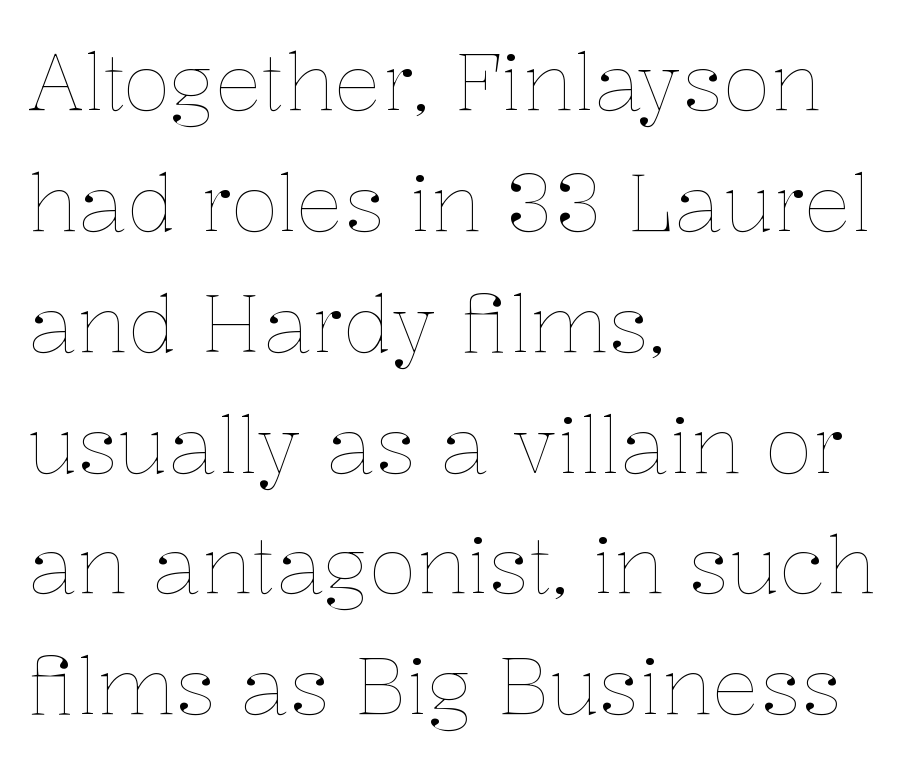
The image shows 79 px thin type, upright; set left-aligned, normal line spacing (1.53x), normal letter spacing, not underlined; low stroke contrast and a medium x-height.
